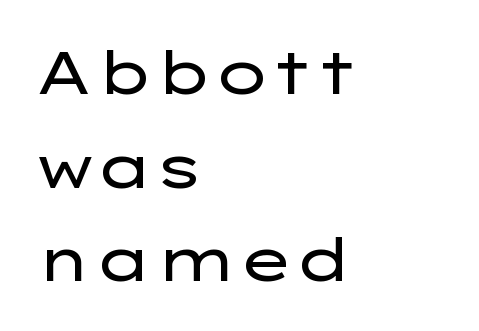
The image shows 60 px regular-weight, wide sans-serif type, upright; set left-aligned, normal line spacing (1.56x), normal letter spacing, not underlined; low stroke contrast and a medium x-height.
